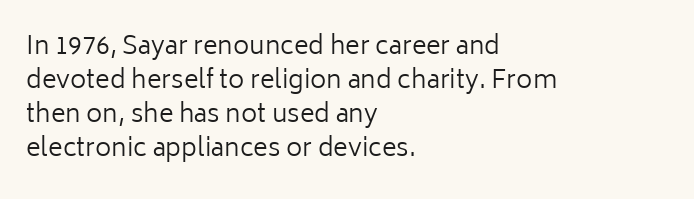
{"italic": "no", "bold": "no", "underline": "no", "align": "left", "line_spacing": "normal", "line_spacing_ratio": 1.36, "letter_spacing": "normal", "letter_spacing_em": 0.0, "glyph_px": 25}
